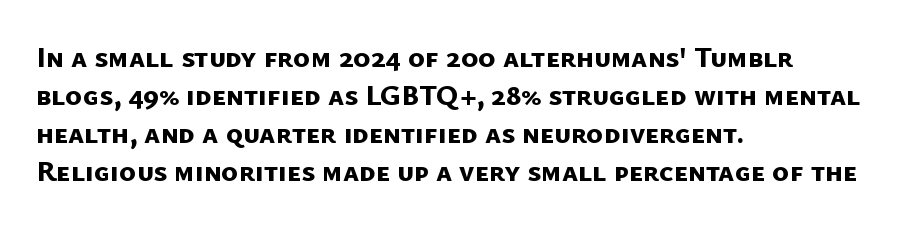
Strong, thick strokes mark this as bold type. Each new line begins a customary step beneath the previous one. The lines in this sample share a left origin and differ only in where they stop. Does the type have serifs? No, each stem ends abruptly.
